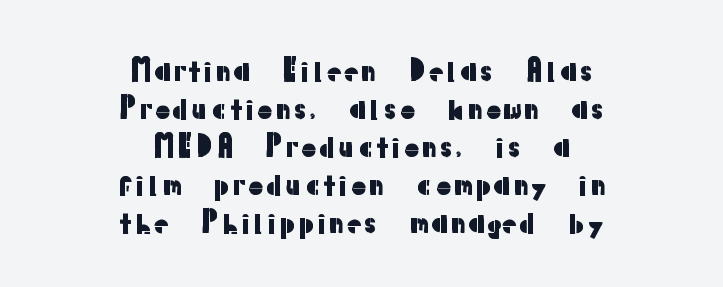
The letters advance in unequal steps, a hallmark of proportional type. Tracking value appears to be zero — textbook default spacing. Successive baselines arrive at the customary interval. Words float on clear page, feet unadorned. Is this a sans? Yes — the strokes have no serifs.
